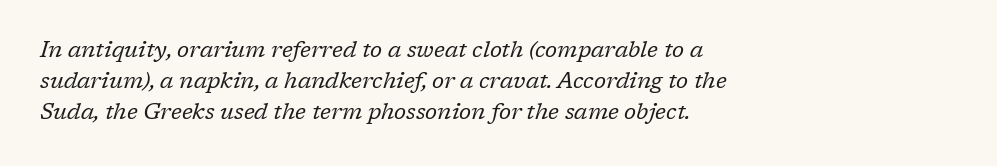
Q: Is the text bold? A: No.
Q: Is the text italic (slanted)? A: Yes, it leans right by about 17 degrees.
Q: Is the text underlined? A: No.
Q: How is the paragraph aligned? A: Left-aligned.
Q: Is the spacing between letters normal or unusually wide? A: Normal.
Q: Is the spacing between lines tight, normal or loose? A: Normal.
